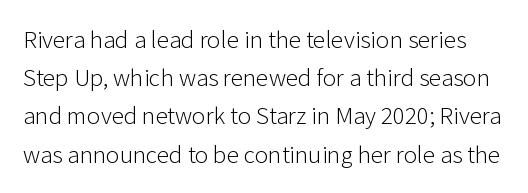
Q: Is the text bold? A: No.
Q: Is the text italic (slanted)? A: No, it is upright.
Q: Is the text underlined? A: No.
Q: Is the spacing between letters normal or unusually wide? A: Normal.
Q: Is the spacing between lines tight, normal or loose? A: Normal.
